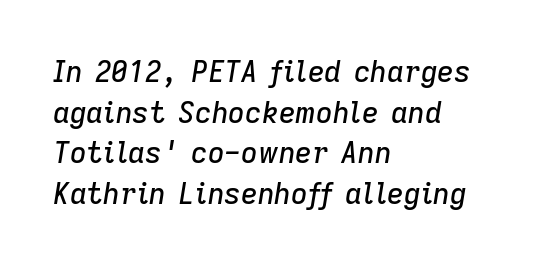
Q: Is the text italic (slanted)? A: Yes, it leans right by about 9 degrees.
Q: Is the text underlined? A: No.
Q: How is the paragraph aligned? A: Left-aligned.
Q: Is the spacing between letters normal or unusually wide? A: Normal.
Q: Is the spacing between lines tight, normal or loose? A: Normal.
Q: Width (condensed, normal, or wide)? A: Normal.
Q: Stroke contrast? A: Low.
Q: x-height? A: Medium.
Q: Monospaced? A: No.
